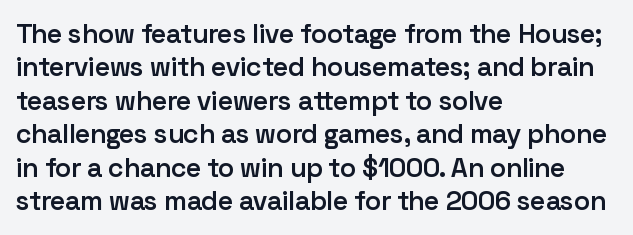
Q: Is the text bold? A: Semi-bold.
Q: Is the text italic (slanted)? A: No, it is upright.
Q: Is the text underlined? A: No.
Q: How is the paragraph aligned? A: Left-aligned.
Q: Is the spacing between letters normal or unusually wide? A: Normal.
